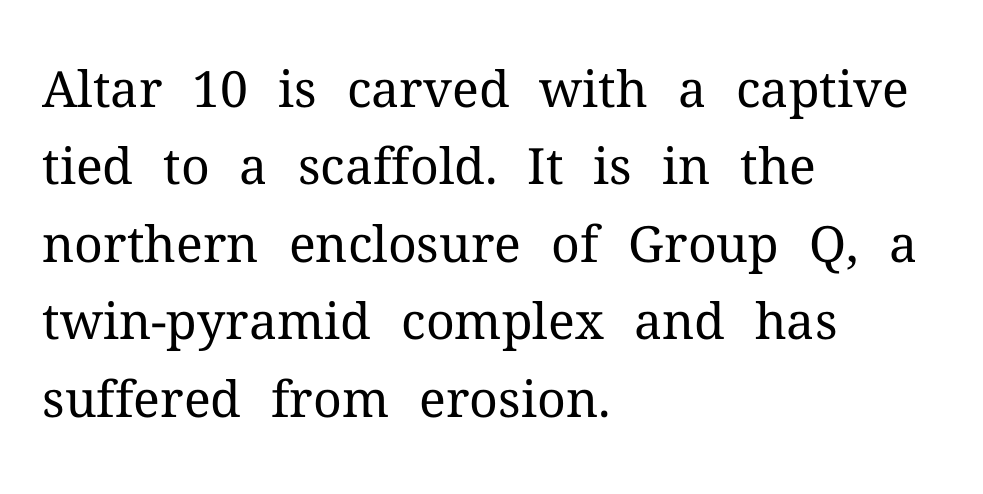
The image shows 50 px regular-weight serif type, upright; set left-aligned, normal line spacing (1.55x), normal letter spacing, not underlined; medium stroke contrast and a medium x-height.
